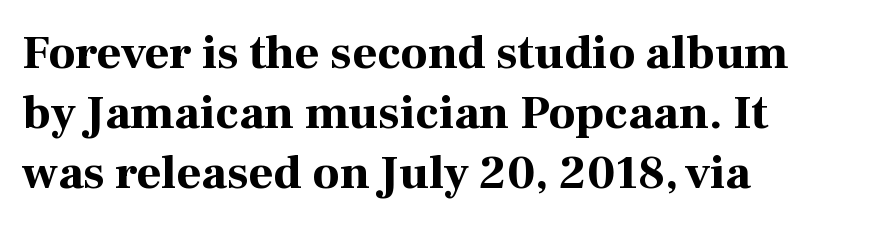
Q: Is the text bold? A: Yes.
Q: Is the text italic (slanted)? A: No, it is upright.
Q: Is the typeface a serif or a sans-serif typeface? A: Serif.
Q: Is the text underlined? A: No.
Q: How is the paragraph aligned? A: Left-aligned.
Q: Is the spacing between letters normal or unusually wide? A: Normal.
Q: Is the spacing between lines tight, normal or loose? A: Normal.
Q: Width (condensed, normal, or wide)? A: Normal.
Q: Stroke contrast? A: High.
Q: x-height? A: Medium.
Q: Monospaced? A: No.
